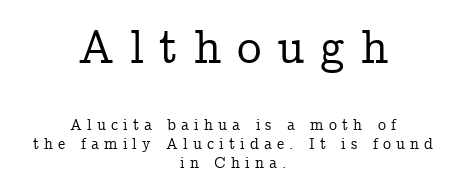
The image shows 49 px serif type, upright; set centered, line spacing 1.19x, unusually wide letter spacing (+0.32 em), not underlined; the first (top) block is 3.06x larger; low stroke contrast and a medium x-height.
